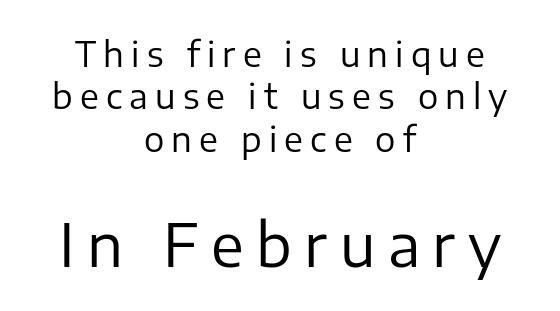
This sample keeps an unexceptional amount of space between lines. The later block is typeset at a bigger size than the earlier block. Display-style spreading of the glyphs; the letterfit is very open. The area under the type is left untouched.
